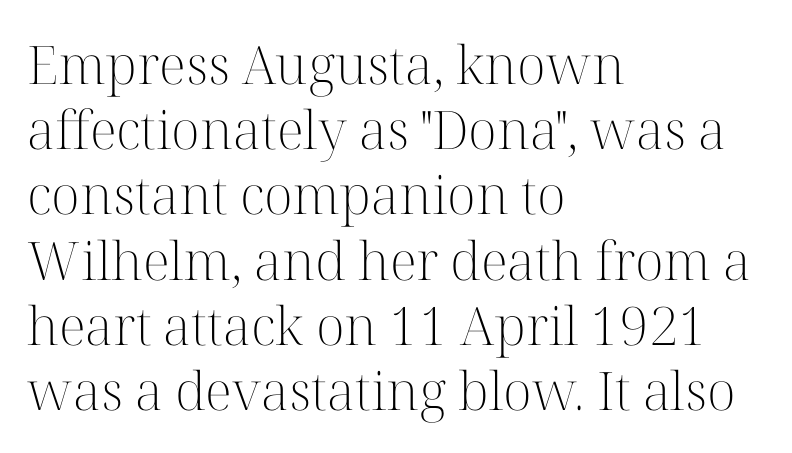
Q: Is the text bold? A: No.
Q: Is the text italic (slanted)? A: No, it is upright.
Q: Is the typeface a serif or a sans-serif typeface? A: Serif.
Q: Is the text underlined? A: No.
Q: How is the paragraph aligned? A: Left-aligned.
Q: Is the spacing between letters normal or unusually wide? A: Normal.
Q: Width (condensed, normal, or wide)? A: Normal.
Q: Stroke contrast? A: High.
Q: x-height? A: Medium.
Q: Monospaced? A: No.
